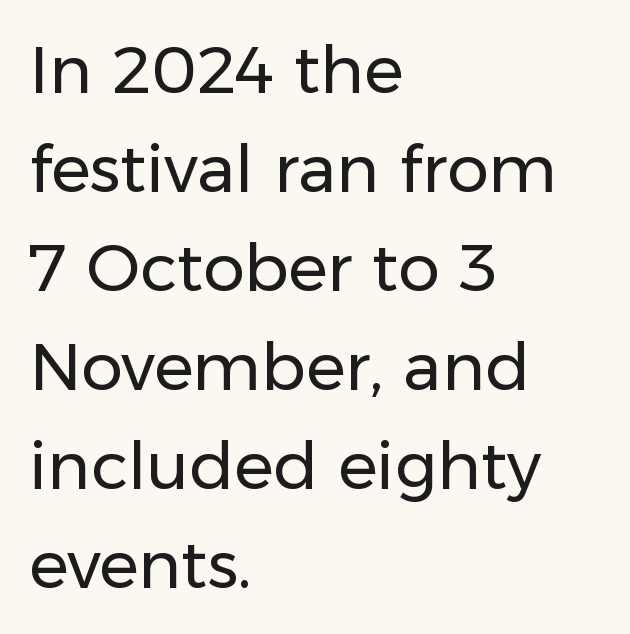
Q: Is the text bold? A: No.
Q: Is the text italic (slanted)? A: No, it is upright.
Q: Is the typeface a serif or a sans-serif typeface? A: Sans-serif.
Q: Is the text underlined? A: No.
Q: How is the paragraph aligned? A: Left-aligned.
Q: Is the spacing between letters normal or unusually wide? A: Normal.
Q: Is the spacing between lines tight, normal or loose? A: Normal.
Q: Width (condensed, normal, or wide)? A: Normal.
Q: Stroke contrast? A: Low.
Q: x-height? A: Medium.
Q: Monospaced? A: No.
